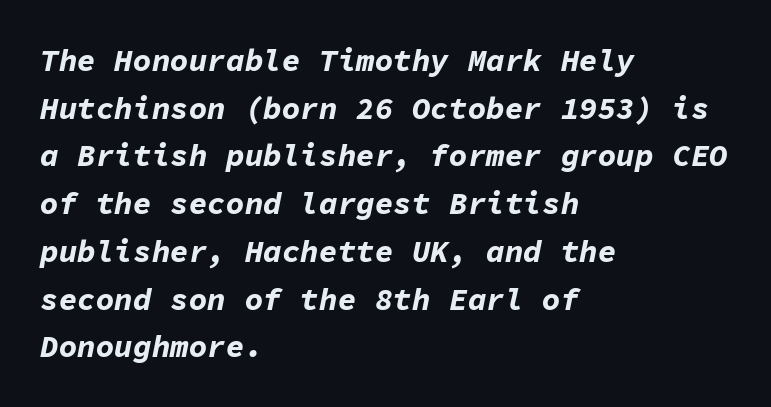
The image shows 31 px bold type, italic (leaning right), monospaced; set left-aligned, normal line spacing (1.54x), normal letter spacing, not underlined; low stroke contrast and a medium x-height.
